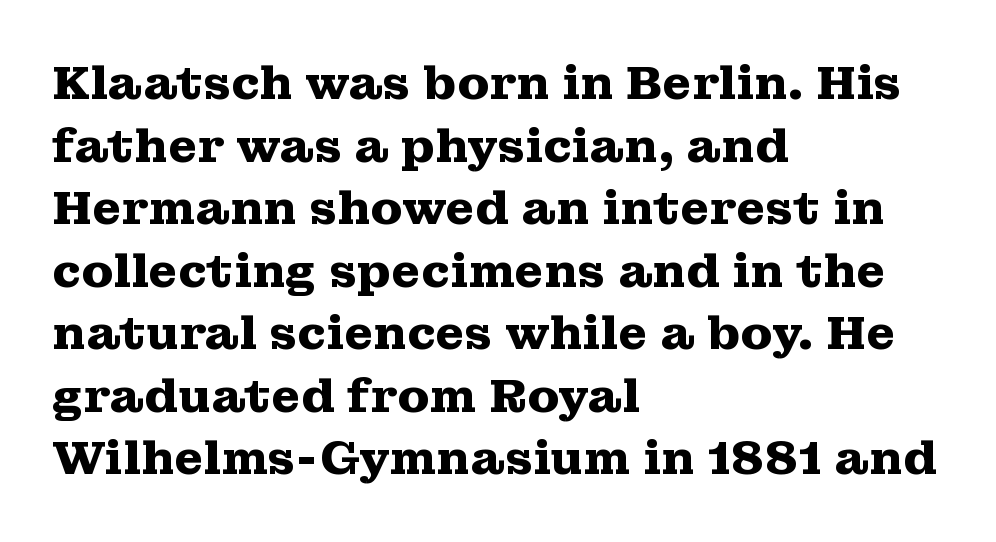
Nobody touched the tracking dial on this one. Is this a fixed-width face? No — the glyphs have proportional, varying widths. This is roman type, the default non-slanted kind. Anything drawn beneath the words? Only blank space. Layout note: lines flush left. Weight: bold.
